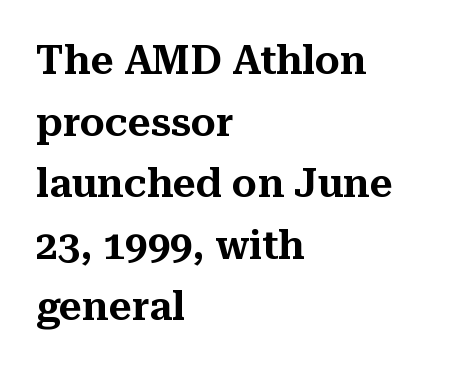
The image shows 40 px serif type, upright; set left-aligned, normal line spacing (1.54x), normal letter spacing, not underlined; medium stroke contrast and a medium x-height.
